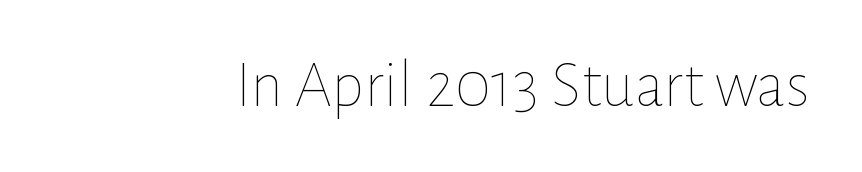
Character widths vary here, with narrow letters taking less room than wide ones. Nothing unusual about the tracking: characters are spaced as the font intends. Stem width sits at or under what a default text font uses. Posture: straight, roman, zero tilt. Has an underline been added? It has not.
